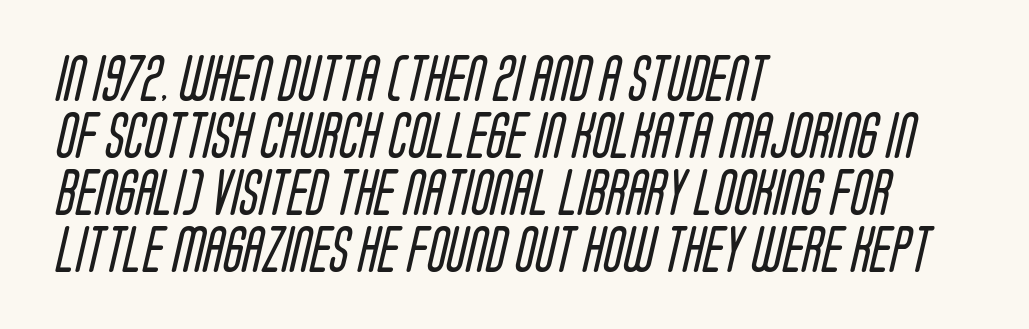
Q: Is the text bold? A: No.
Q: Is the typeface a serif or a sans-serif typeface? A: Sans-serif.
Q: Is the text underlined? A: No.
Q: How is the paragraph aligned? A: Left-aligned.
Q: Is the spacing between letters normal or unusually wide? A: Normal.
Q: Width (condensed, normal, or wide)? A: Condensed.
Q: Stroke contrast? A: Low.
Q: x-height? A: Large.
Q: Monospaced? A: No.
